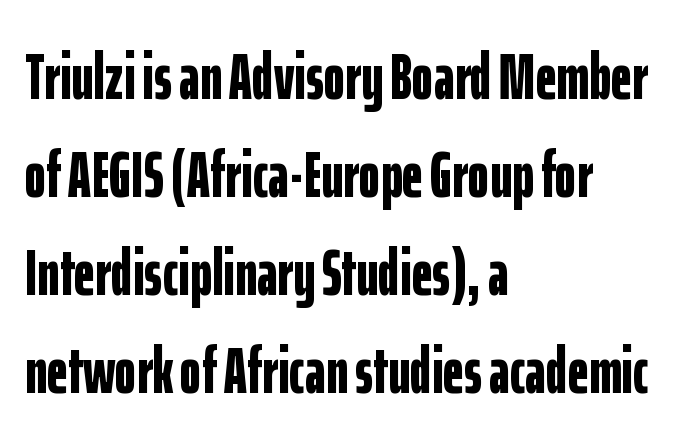
The image shows 65 px bold, condensed sans-serif type, upright; set left-aligned, normal line spacing (1.51x), normal letter spacing, not underlined; low stroke contrast and a medium x-height.
